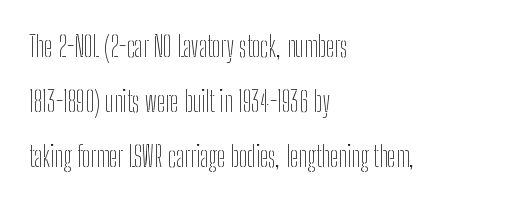
When letters stand straight like this, we call the style roman or upright. Nobody drew a line under any word here. Letterform terminals end flat and unadorned throughout the passage. Spacing between characters is what you'd get straight out of the box. Looks like regular typesetting: each glyph gets only the width it needs.
